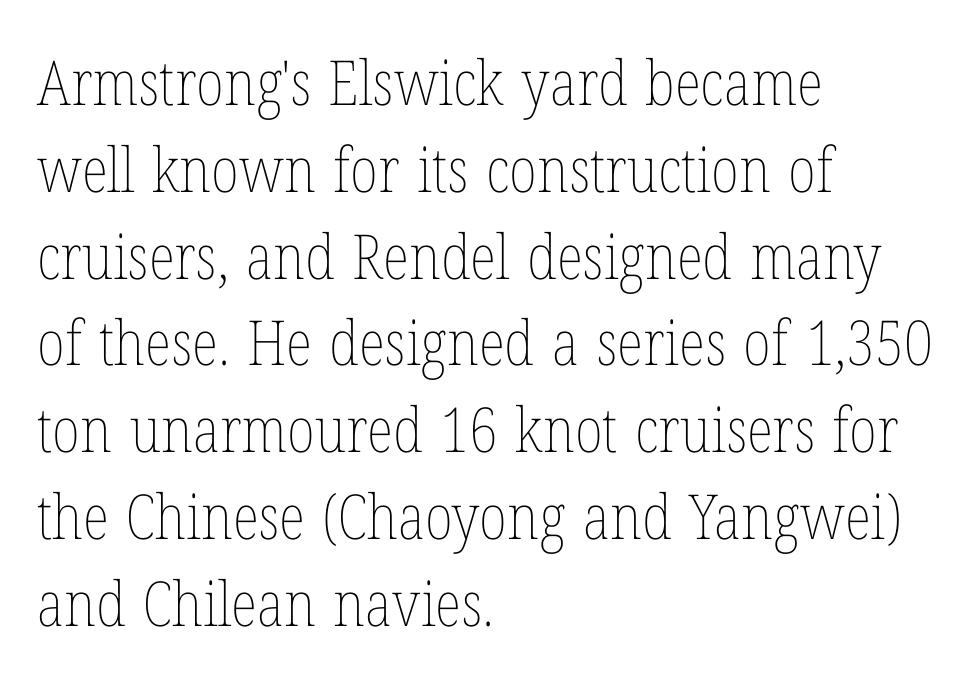
Q: Is the text bold? A: No.
Q: Is the text italic (slanted)? A: No, it is upright.
Q: Is the text underlined? A: No.
Q: How is the paragraph aligned? A: Left-aligned.
Q: Is the spacing between letters normal or unusually wide? A: Normal.
Q: Is the spacing between lines tight, normal or loose? A: Normal.
Q: Width (condensed, normal, or wide)? A: Condensed.
Q: Stroke contrast? A: Low.
Q: x-height? A: Medium.
Q: Monospaced? A: No.
